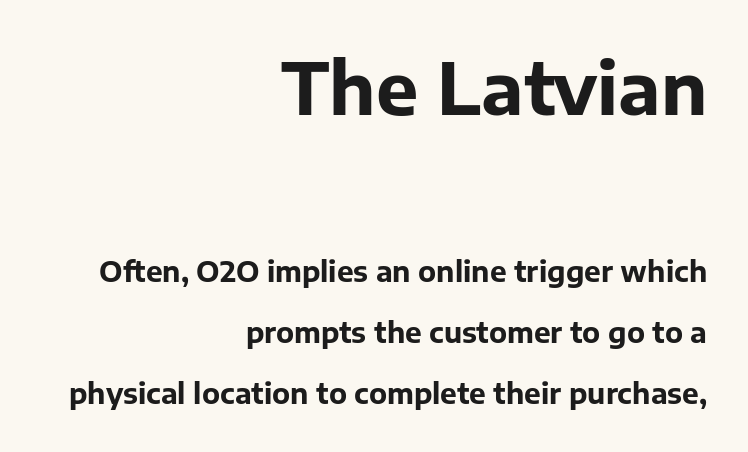
{"serif": "no", "italic": "no", "bold": "yes", "weight": "bold", "width": "normal", "stroke_contrast": "low", "x_height": "medium", "monospaced": "no", "underline": "no", "align": "right", "line_spacing": "loose", "line_spacing_ratio": 2.18, "letter_spacing": "normal", "letter_spacing_em": 0.0, "larger_block": "first", "size_ratio": 2.54, "glyph_px": 71}
